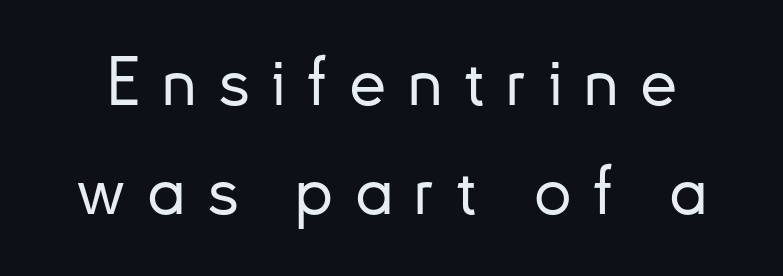
Ordinary non-slanted type is in use. The words here are not underlined. This is sans-serif lettering, the kind often seen on screens and signage. Note the varied advance widths — an 'i' is clearly narrower than an 'm'. The tracking reads as deliberately expanded to a designer's eye.
